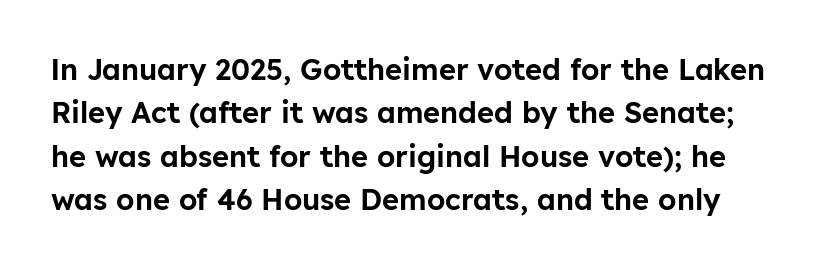
The image shows 29 px sans-serif type, upright; set normal line spacing (1.5x), normal letter spacing, not underlined; low stroke contrast and a medium x-height.
